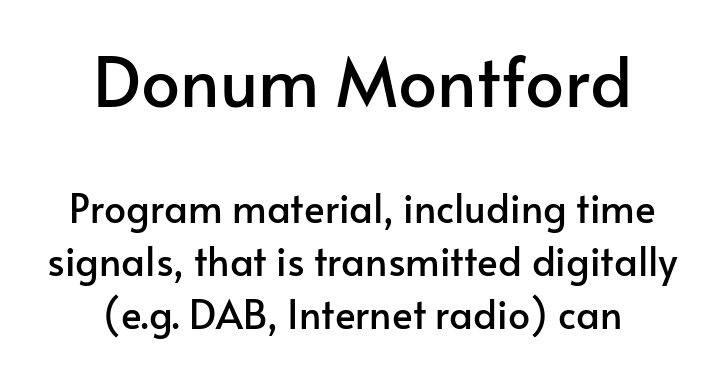
{"serif": "no", "italic": "no", "width": "normal", "stroke_contrast": "low", "x_height": "small", "monospaced": "no", "underline": "no", "align": "center", "line_spacing": "normal", "line_spacing_ratio": 1.36, "letter_spacing": "normal", "letter_spacing_em": 0.0, "larger_block": "first", "size_ratio": 1.77, "glyph_px": 69}
